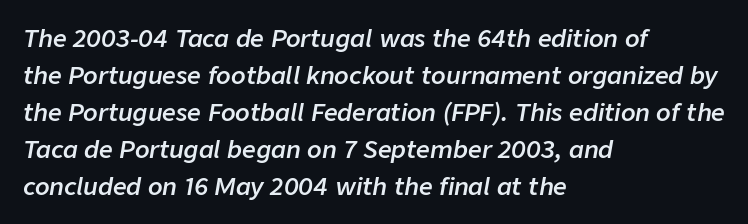
One glance says typical: line gaps are just what's usual. Look at the tracking — it's just the regular setting, nothing added. The foot of each line stays bare and open. In CSS terms this would be text-align: left. Slightly chunky letters — semibold, I'd say, not full bold. The rendering applies a slant to the glyphs.
